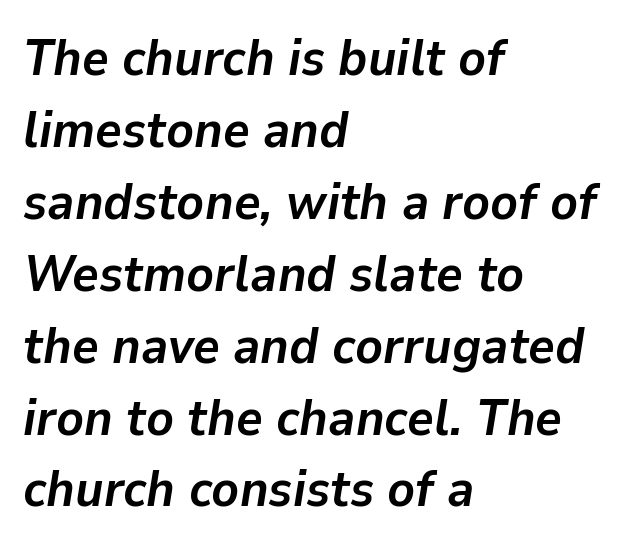
{"italic": "yes", "lean": "right", "slant_degrees": 9, "bold": "yes", "weight": "semibold", "width": "normal", "stroke_contrast": "low", "x_height": "medium", "monospaced": "no", "underline": "no", "align": "left", "line_spacing": "normal", "line_spacing_ratio": 1.41, "letter_spacing": "normal", "letter_spacing_em": 0.0, "glyph_px": 51}
